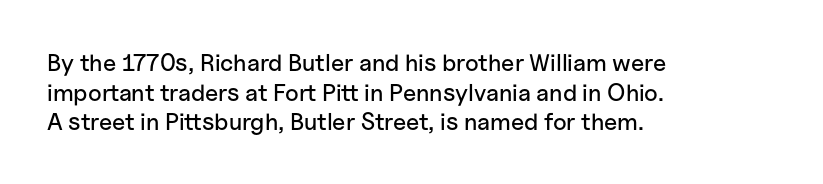
The rag falls on the right side of this text block. This sample uses an upright cut, with every glyph sitting square on the baseline. This sample uses plain, unmodified letter spacing. The strip under each line holds only bare page.
